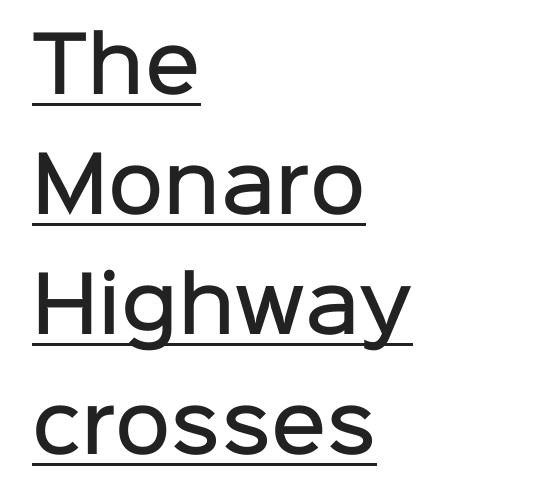
This sample has the flowing, uneven cadence of proportional lettering. Nobody touched the tracking dial on this one. The block of text has a typical density, with ordinary space between rows. These lines are composed in type without serifs. Do the letters lean? They stand straight.
